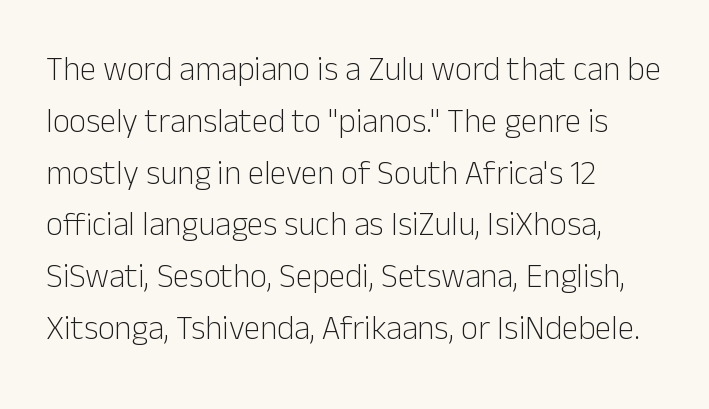
Spacing between characters is what you'd get straight out of the box. Looks like regular typesetting: each glyph gets only the width it needs. Is there any slant? The stems are plumb. Serif or sans? Sans — the stroke terminals are bare. This is not heavy type; no bold has been used. Reading down the column, the eye jumps a familiar distance to each next line.
